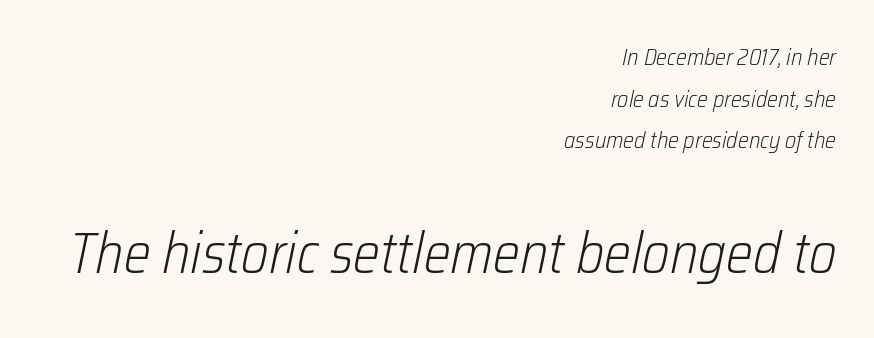
Q: Is the text bold? A: No.
Q: Is the text italic (slanted)? A: Yes, it leans right by about 12 degrees.
Q: Is the text underlined? A: No.
Q: How is the paragraph aligned? A: Right-aligned.
Q: Is the spacing between letters normal or unusually wide? A: Normal.
Q: Which block of text is set in a larger size, the first (top) or the second (bottom)? A: The second (bottom) one.
Q: Width (condensed, normal, or wide)? A: Condensed.
Q: Stroke contrast? A: Low.
Q: x-height? A: Medium.
Q: Monospaced? A: No.
